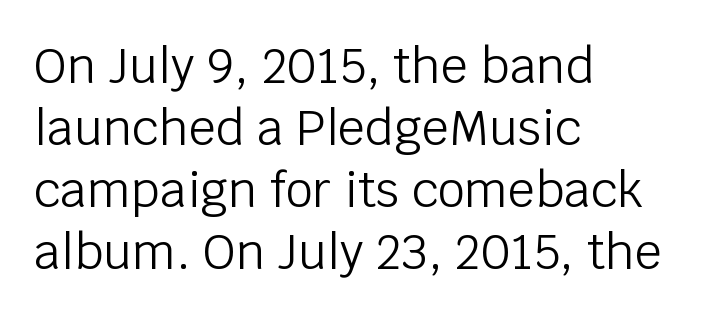
Q: Is the text bold? A: No.
Q: Is the text italic (slanted)? A: No, it is upright.
Q: Is the typeface a serif or a sans-serif typeface? A: Sans-serif.
Q: Is the text underlined? A: No.
Q: How is the paragraph aligned? A: Left-aligned.
Q: Is the spacing between letters normal or unusually wide? A: Normal.
Q: Is the spacing between lines tight, normal or loose? A: Normal.
Q: Width (condensed, normal, or wide)? A: Normal.
Q: Stroke contrast? A: Low.
Q: x-height? A: Large.
Q: Monospaced? A: No.
